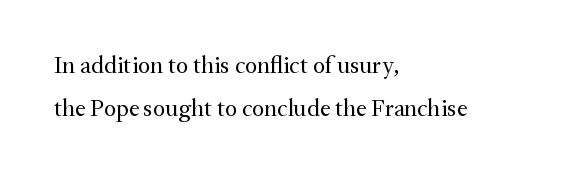
{"italic": "no", "bold": "no", "underline": "no", "align": "left", "line_spacing_ratio": 1.8, "letter_spacing": "normal", "letter_spacing_em": 0.0, "glyph_px": 24}
